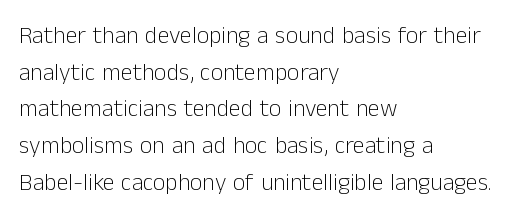
{"italic": "no", "bold": "no", "underline": "no", "align": "left", "line_spacing": "normal", "line_spacing_ratio": 1.53, "letter_spacing": "normal", "letter_spacing_em": 0.0, "glyph_px": 24}
